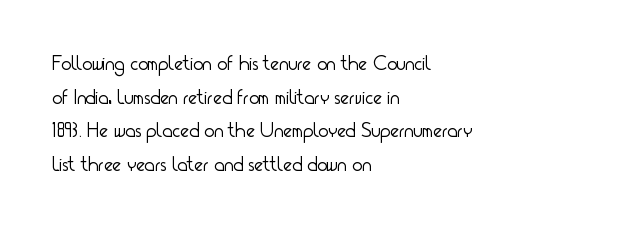
Q: Is the text bold? A: No.
Q: Is the text italic (slanted)? A: No, it is upright.
Q: Is the text underlined? A: No.
Q: How is the paragraph aligned? A: Left-aligned.
Q: Is the spacing between letters normal or unusually wide? A: Normal.
Q: Is the spacing between lines tight, normal or loose? A: Normal.
